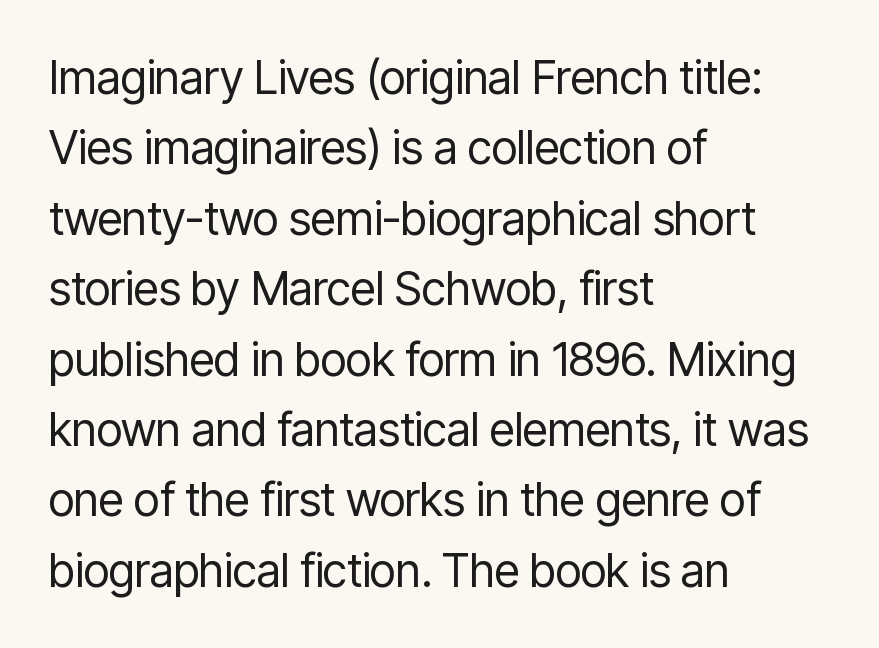
The image shows 46 px regular-weight, condensed sans-serif type, upright; set left-aligned, normal line spacing (1.53x), normal letter spacing, not underlined; low stroke contrast and a medium x-height.
